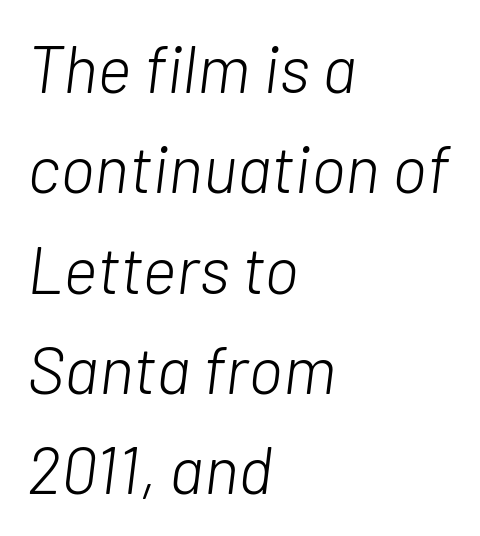
The image shows 66 px light type, italic (leaning right); set left-aligned, normal line spacing (1.52x), normal letter spacing, not underlined; low stroke contrast and a medium x-height.
